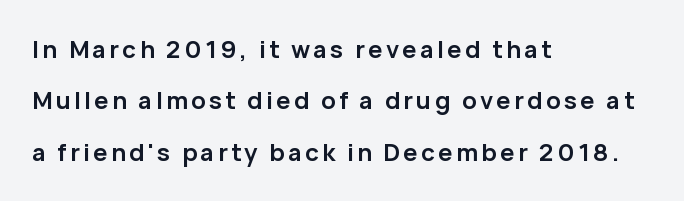
The image shows 24 px bold type, upright; set left-aligned, loose line spacing (2.14x), not underlined.
